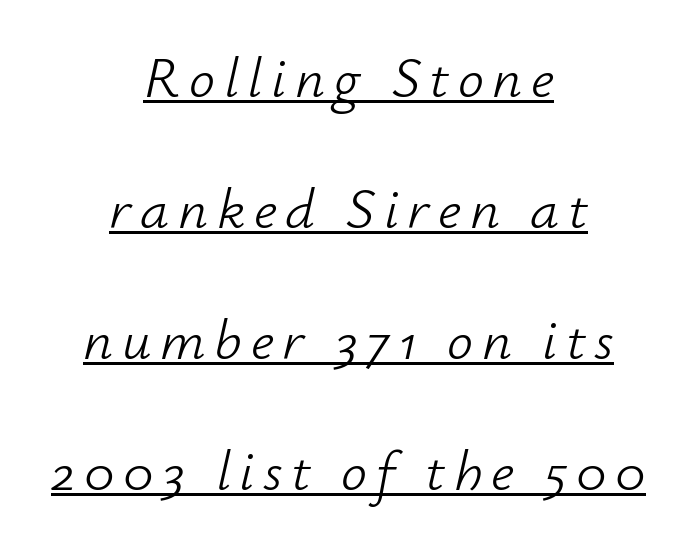
{"italic": "yes", "lean": "right", "slant_degrees": 12, "bold": "no", "weight": "light", "width": "normal", "stroke_contrast": "low", "x_height": "small", "monospaced": "no", "underline": "yes", "align": "center", "line_spacing": "loose", "line_spacing_ratio": 2.26, "glyph_px": 58}
